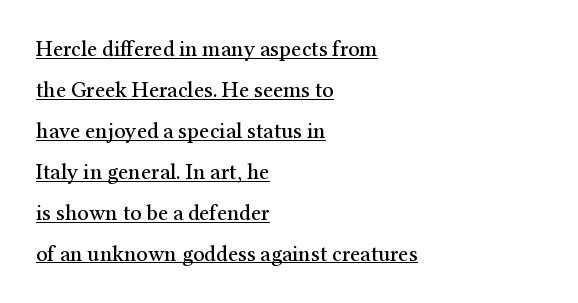
Q: Is the text italic (slanted)? A: No, it is upright.
Q: Is the text underlined? A: Yes.
Q: How is the paragraph aligned? A: Left-aligned.
Q: Is the spacing between letters normal or unusually wide? A: Normal.
